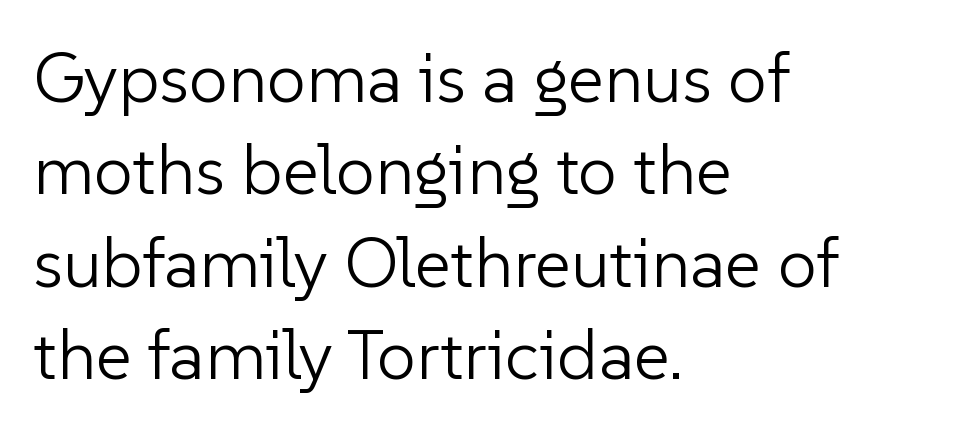
Q: Is the text bold? A: No.
Q: Is the text italic (slanted)? A: No, it is upright.
Q: Is the typeface a serif or a sans-serif typeface? A: Sans-serif.
Q: Is the text underlined? A: No.
Q: How is the paragraph aligned? A: Left-aligned.
Q: Is the spacing between letters normal or unusually wide? A: Normal.
Q: Is the spacing between lines tight, normal or loose? A: Normal.
Q: Width (condensed, normal, or wide)? A: Normal.
Q: Stroke contrast? A: Low.
Q: x-height? A: Medium.
Q: Monospaced? A: No.
